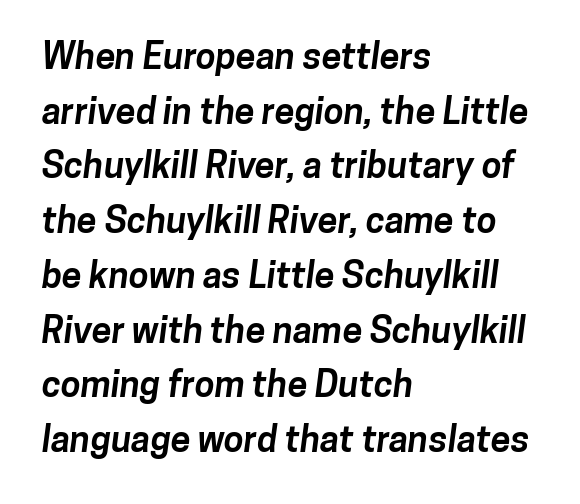
{"serif": "no", "bold": "yes", "weight": "bold", "width": "normal", "stroke_contrast": "low", "x_height": "medium", "monospaced": "no", "underline": "no", "align": "left", "line_spacing": "normal", "line_spacing_ratio": 1.52, "letter_spacing": "normal", "letter_spacing_em": 0.0, "glyph_px": 36}
